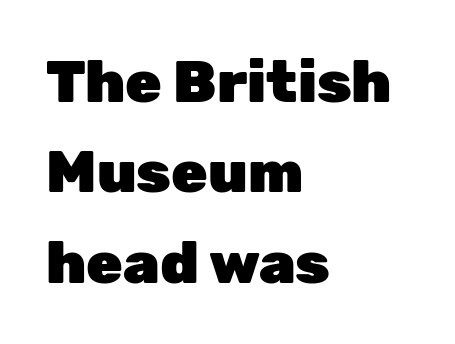
Q: Is the text bold? A: Yes.
Q: Is the text italic (slanted)? A: No, it is upright.
Q: Is the typeface a serif or a sans-serif typeface? A: Sans-serif.
Q: Is the text underlined? A: No.
Q: How is the paragraph aligned? A: Left-aligned.
Q: Is the spacing between letters normal or unusually wide? A: Normal.
Q: Is the spacing between lines tight, normal or loose? A: Normal.
Q: Width (condensed, normal, or wide)? A: Normal.
Q: Stroke contrast? A: Low.
Q: x-height? A: Medium.
Q: Monospaced? A: No.
